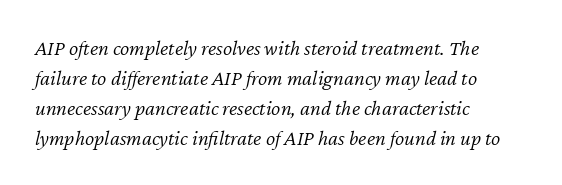
The image shows 22 px text type, italic (leaning right); set left-aligned, normal line spacing (1.36x), normal letter spacing, not underlined.
